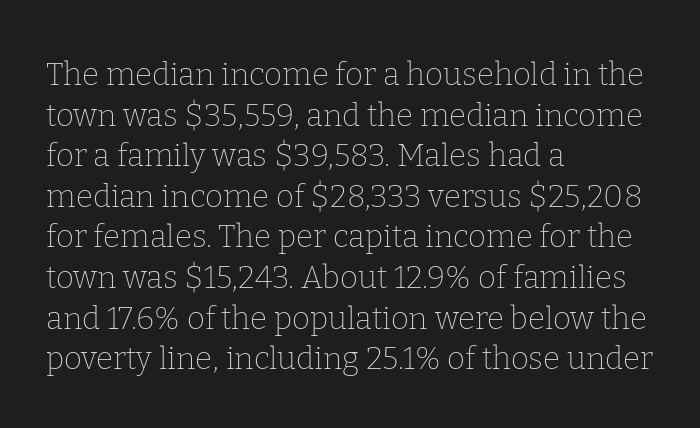
{"serif": "yes", "italic": "no", "bold": "no", "weight": "thin", "width": "normal", "stroke_contrast": "low", "x_height": "medium", "monospaced": "no", "underline": "no", "align": "left", "line_spacing": "normal", "line_spacing_ratio": 1.31, "letter_spacing": "normal", "letter_spacing_em": 0.0, "glyph_px": 31}
